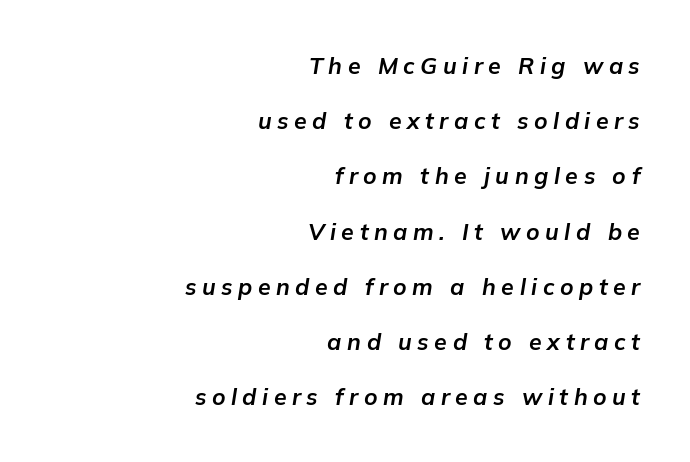
{"italic": "yes", "lean": "right", "slant_degrees": 9, "bold": "yes", "underline": "no", "align": "right", "line_spacing": "loose", "line_spacing_ratio": 2.4, "letter_spacing": "wide", "letter_spacing_em": 0.24, "glyph_px": 23}
